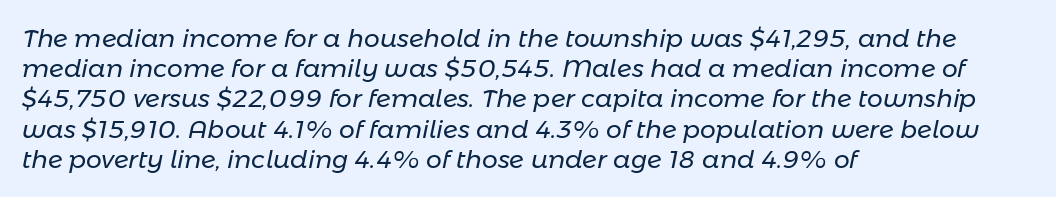
Q: Is the text bold? A: No.
Q: Is the text italic (slanted)? A: Yes, it leans right by about 11 degrees.
Q: Is the text underlined? A: No.
Q: How is the paragraph aligned? A: Left-aligned.
Q: Is the spacing between letters normal or unusually wide? A: Normal.
